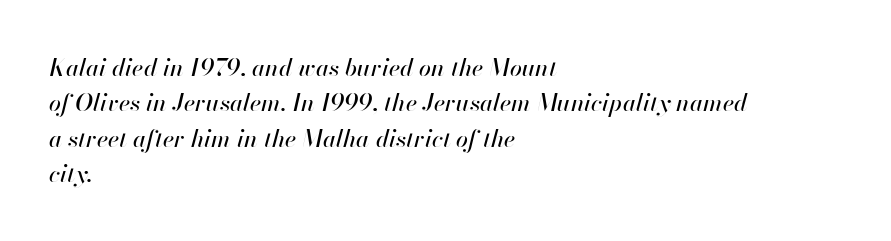
The image shows 24 px text type, italic (leaning right); set left-aligned, normal line spacing (1.47x), normal letter spacing, not underlined.
